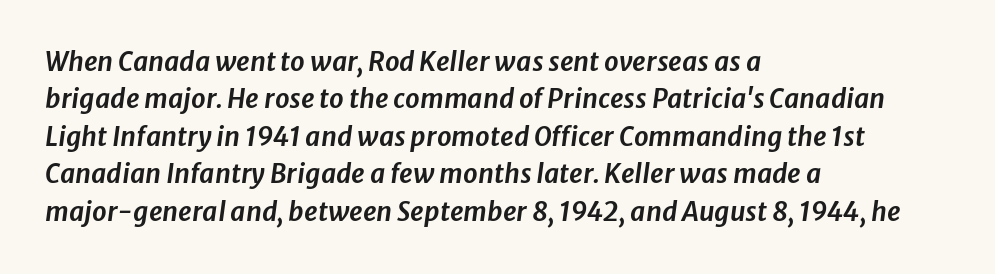
Is the block centered? No — it sits flush against the left margin. A typesetter would call this zero additional tracking. A typesetter would call this leading conventional body-copy spacing. Emphasis-style slanted type is in use. Descenders are the only things crossing below the line.
